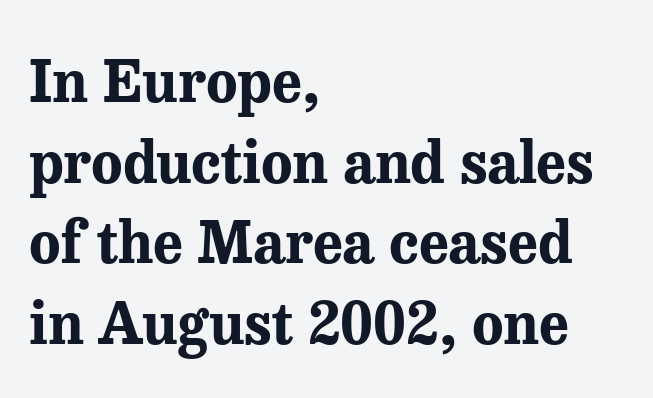
Q: Is the text bold? A: Yes.
Q: Is the text italic (slanted)? A: No, it is upright.
Q: Is the typeface a serif or a sans-serif typeface? A: Serif.
Q: Is the text underlined? A: No.
Q: How is the paragraph aligned? A: Left-aligned.
Q: Is the spacing between letters normal or unusually wide? A: Normal.
Q: Is the spacing between lines tight, normal or loose? A: Normal.
Q: Width (condensed, normal, or wide)? A: Normal.
Q: Stroke contrast? A: Medium.
Q: x-height? A: Medium.
Q: Monospaced? A: No.
